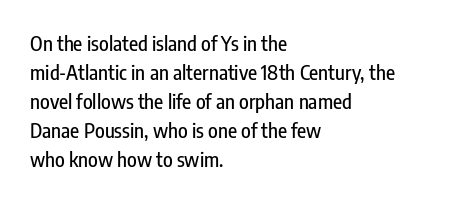
Q: Is the text italic (slanted)? A: No, it is upright.
Q: Is the text underlined? A: No.
Q: How is the paragraph aligned? A: Left-aligned.
Q: Is the spacing between letters normal or unusually wide? A: Normal.
Q: Is the spacing between lines tight, normal or loose? A: Normal.
